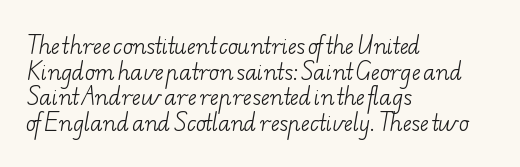
The image shows 21 px text type; set left-aligned, line spacing 1.22x, normal letter spacing, not underlined.
